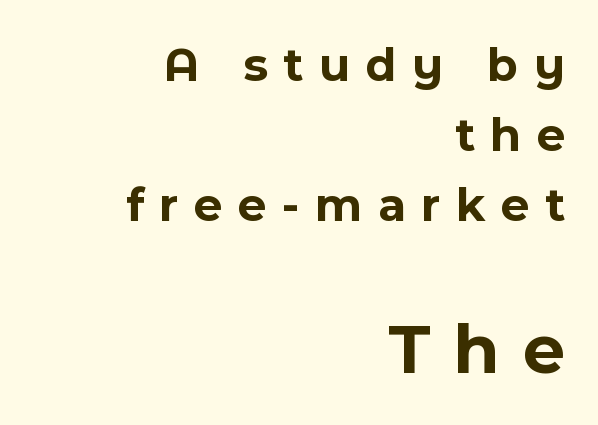
{"serif": "no", "italic": "no", "bold": "yes", "weight": "bold", "width": "normal", "x_height": "medium", "monospaced": "no", "underline": "no", "align": "right", "line_spacing": "normal", "line_spacing_ratio": 1.43, "letter_spacing": "wide", "letter_spacing_em": 0.32, "larger_block": "second", "size_ratio": 1.49, "glyph_px": 73}
